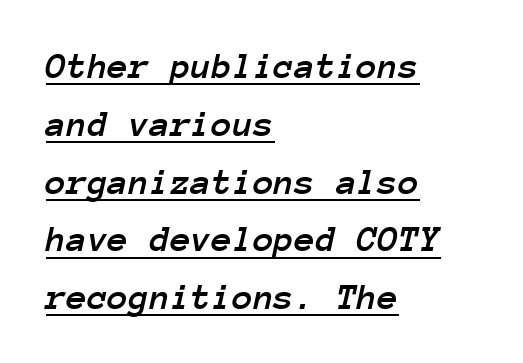
The image shows 38 px text type, italic (leaning right), monospaced; set left-aligned, normal line spacing (1.52x), normal letter spacing, underlined; low stroke contrast and a medium x-height.
